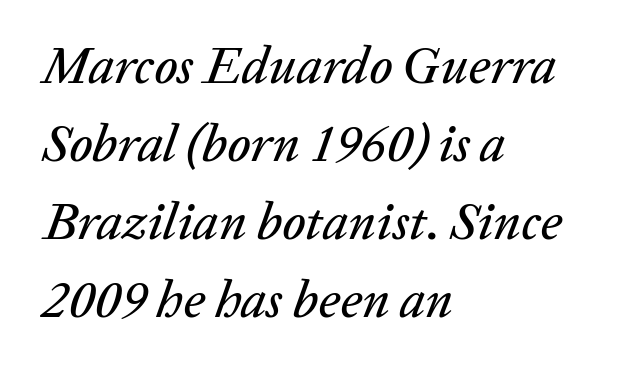
Honestly, the letter spacing is just normal — you wouldn't notice it. Rendered with sloped, italic letterforms. The lines in this sample share a left origin and differ only in where they stop. You could not count columns in this text — the font is proportionally spaced. Words float on clear page, feet unadorned.
